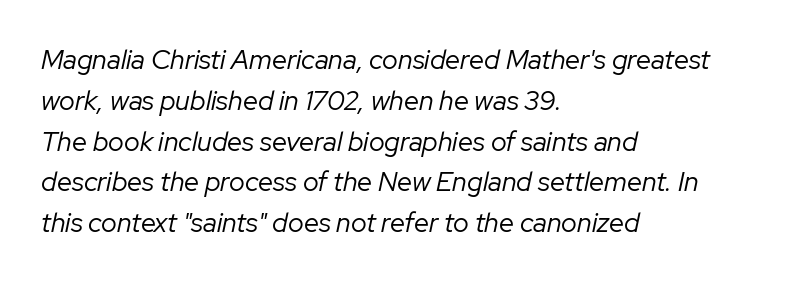
Q: Is the text bold? A: No.
Q: Is the text italic (slanted)? A: Yes, it leans right by about 12 degrees.
Q: Is the text underlined? A: No.
Q: How is the paragraph aligned? A: Left-aligned.
Q: Is the spacing between letters normal or unusually wide? A: Normal.
Q: Is the spacing between lines tight, normal or loose? A: Normal.
